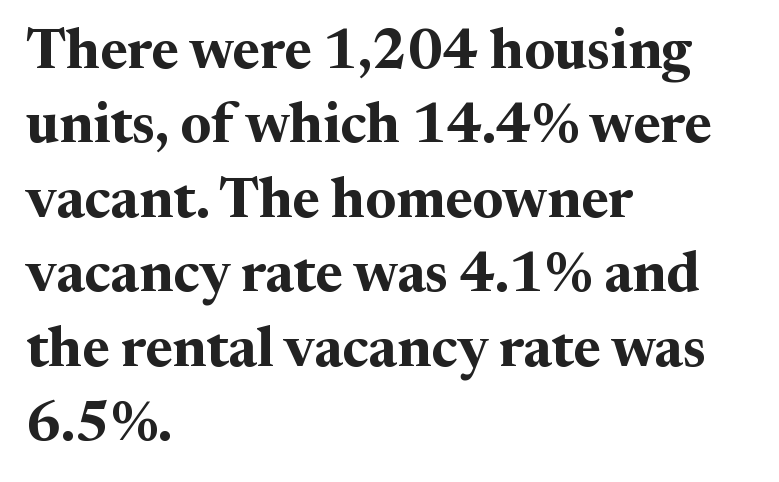
{"serif": "yes", "italic": "no", "bold": "yes", "weight": "bold", "width": "normal", "stroke_contrast": "medium", "x_height": "medium", "monospaced": "no", "underline": "no", "align": "left", "line_spacing": "normal", "line_spacing_ratio": 1.33, "letter_spacing": "normal", "letter_spacing_em": 0.0, "glyph_px": 56}
